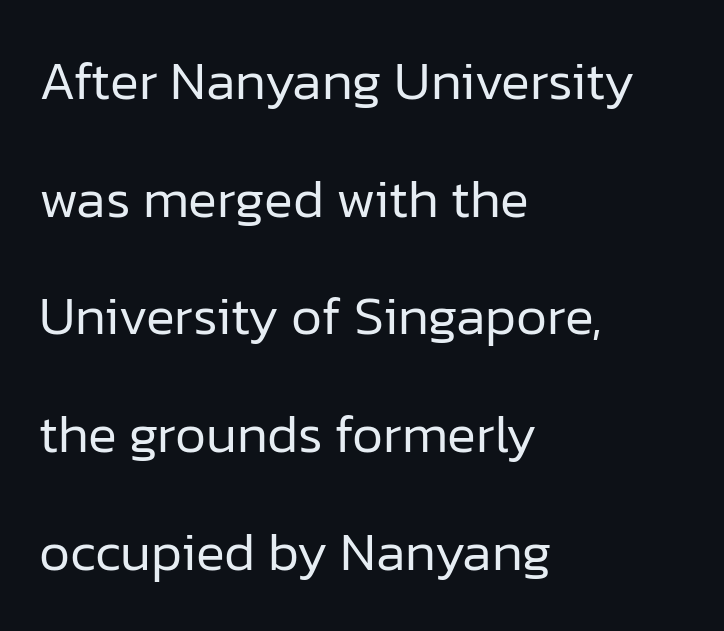
Q: Is the text bold? A: No.
Q: Is the text italic (slanted)? A: No, it is upright.
Q: Is the typeface a serif or a sans-serif typeface? A: Sans-serif.
Q: Is the text underlined? A: No.
Q: How is the paragraph aligned? A: Left-aligned.
Q: Is the spacing between letters normal or unusually wide? A: Normal.
Q: Is the spacing between lines tight, normal or loose? A: Loose.
Q: Width (condensed, normal, or wide)? A: Normal.
Q: Stroke contrast? A: Low.
Q: x-height? A: Medium.
Q: Monospaced? A: No.
